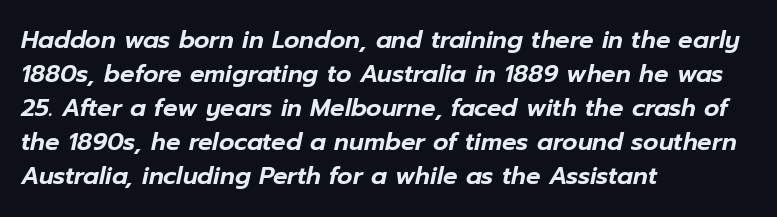
The image shows 24 px text type, italic (leaning right); set left-aligned, normal line spacing (1.42x), normal letter spacing, not underlined.
